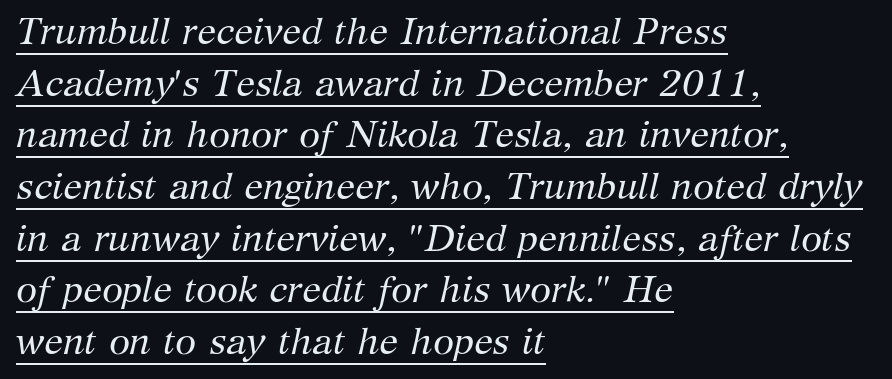
The image shows 38 px regular-weight serif type, italic (leaning right); set left-aligned, normal line spacing (1.36x), normal letter spacing, underlined; medium stroke contrast and a medium x-height.
